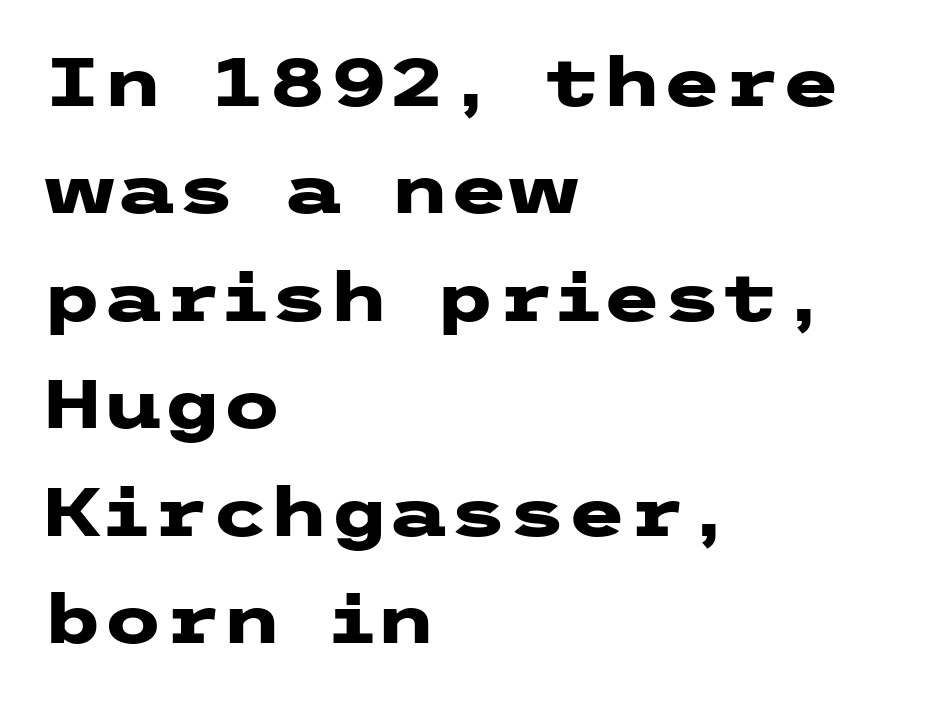
{"serif": "no", "italic": "no", "bold": "yes", "weight": "heavy", "width": "wide", "stroke_contrast": "low", "x_height": "medium", "underline": "no", "align": "left", "line_spacing": "normal", "line_spacing_ratio": 1.58, "letter_spacing": "normal", "letter_spacing_em": 0.0, "glyph_px": 68}
